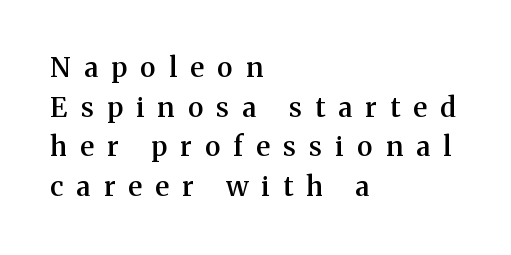
Does the lettering tilt? It doesn't — this is upright. The passage shown is not underscored anywhere. The paragraph has a hard left edge and a soft right edge. These lines have a slow, spaced-out rhythm from letter to letter. Students, observe: this is what conventionally led text looks like. These lines carry some extra weight — a demibold, not a full bold.
